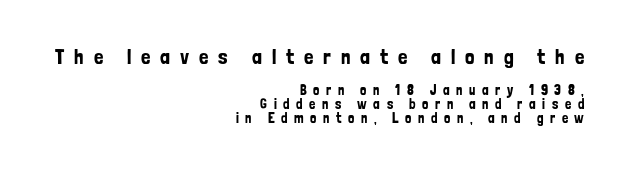
The image shows 21 px text type, upright; set right-aligned, tight line spacing (0.98x), unusually wide letter spacing (+0.47 em), not underlined; the first (top) block is 1.5x larger.
